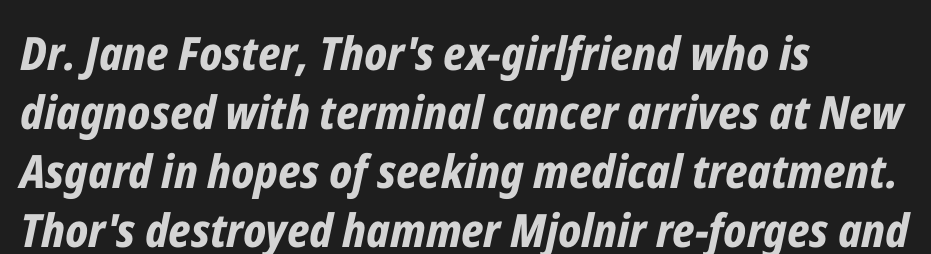
Q: Is the text bold? A: Yes.
Q: Is the text italic (slanted)? A: Yes, it leans right by about 12 degrees.
Q: Is the text underlined? A: No.
Q: How is the paragraph aligned? A: Left-aligned.
Q: Is the spacing between letters normal or unusually wide? A: Normal.
Q: Is the spacing between lines tight, normal or loose? A: Normal.
Q: Width (condensed, normal, or wide)? A: Condensed.
Q: Stroke contrast? A: Low.
Q: x-height? A: Medium.
Q: Monospaced? A: No.
